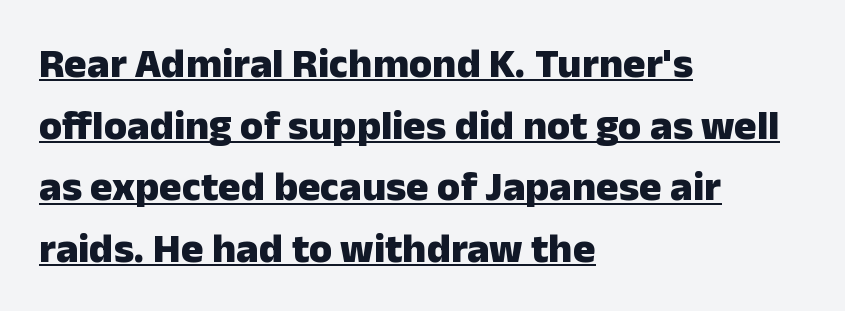
Q: Is the text bold? A: Yes.
Q: Is the text italic (slanted)? A: No, it is upright.
Q: Is the typeface a serif or a sans-serif typeface? A: Sans-serif.
Q: Is the text underlined? A: Yes.
Q: How is the paragraph aligned? A: Left-aligned.
Q: Is the spacing between letters normal or unusually wide? A: Normal.
Q: Is the spacing between lines tight, normal or loose? A: Normal.
Q: Width (condensed, normal, or wide)? A: Normal.
Q: Stroke contrast? A: Low.
Q: x-height? A: Medium.
Q: Monospaced? A: No.
